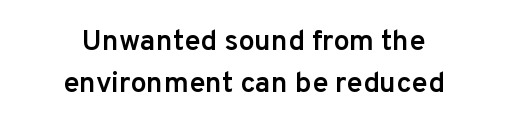
{"serif": "no", "italic": "no", "bold": "semi", "weight": "semibold", "width": "normal", "stroke_contrast": "low", "x_height": "medium", "monospaced": "no", "underline": "no", "align": "center", "line_spacing": "normal", "line_spacing_ratio": 1.45, "letter_spacing": "normal", "letter_spacing_em": 0.0, "glyph_px": 29}
